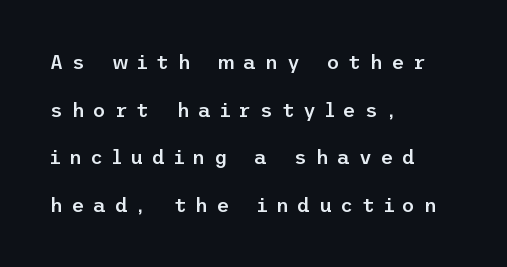
The designer dialed line spacing up above the default. Semibold letterforms, between regular and bold. Nope, not italic — everything's standing straight. Honestly, the letter spacing is so wide it's the main thing you notice.
